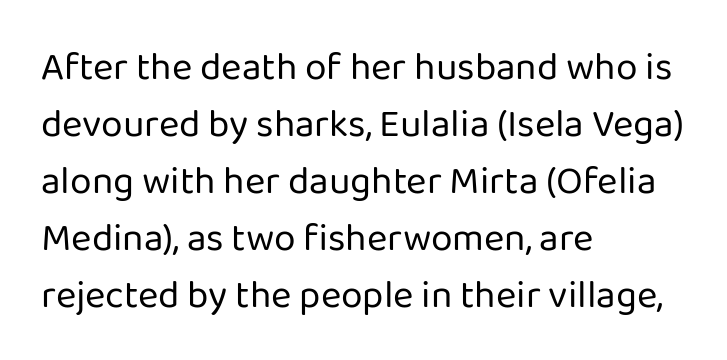
Letters have the restrained weight of plain body copy at most. Between one letter and the next there's only the usual sliver of space. In terms of letterform style, serifs are entirely absent. Horizontally, the lines are justified to the leading edge only. A typesetter would mark this as roman, not italic. Anything drawn beneath the words? Only blank space.
